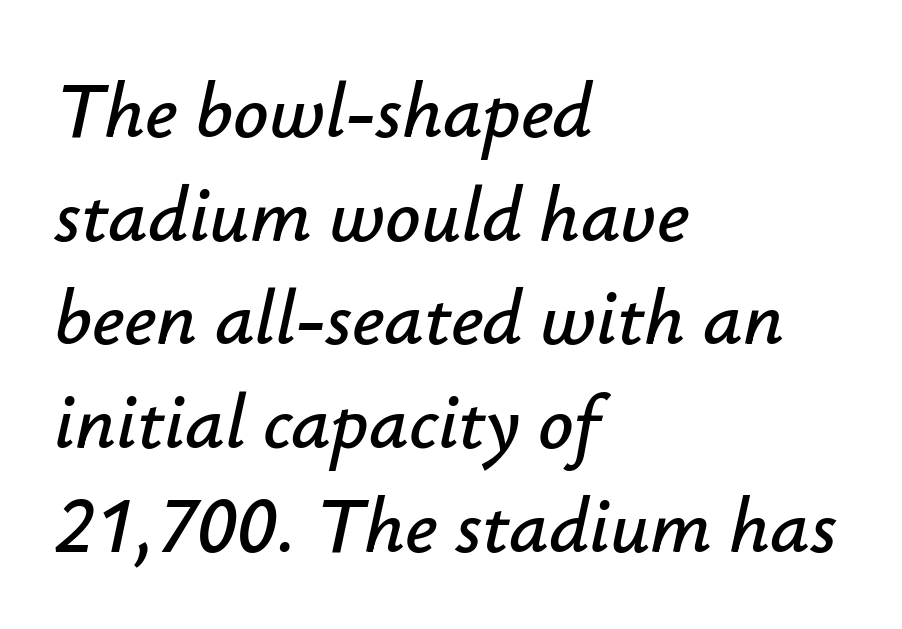
{"italic": "yes", "lean": "right", "slant_degrees": 12, "width": "normal", "stroke_contrast": "low", "x_height": "small", "monospaced": "no", "underline": "no", "align": "left", "line_spacing": "normal", "line_spacing_ratio": 1.33, "letter_spacing": "normal", "letter_spacing_em": 0.0, "glyph_px": 78}
